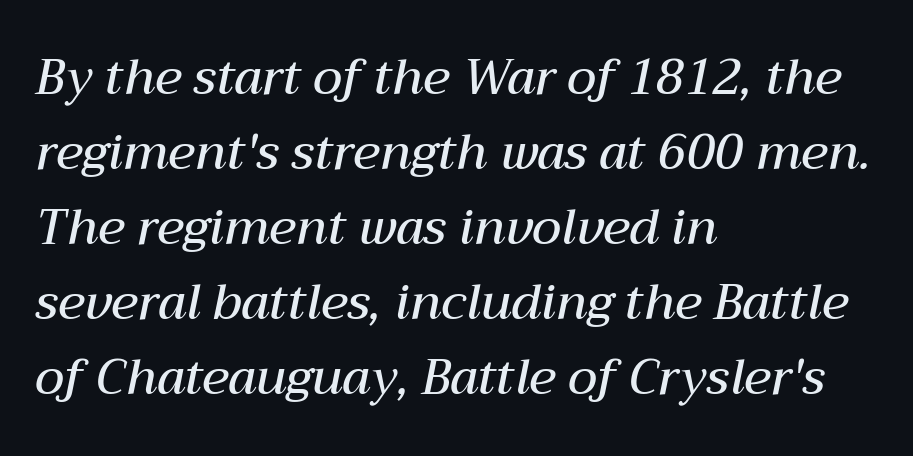
If you drew a line through each stem, it would be angled. The face used here is rendered with its standard letterfit. Notice how the passage keeps a crisp vertical edge on the left only. The face used here is proportionally spaced, like ordinary book or web type. Reading down the column, the eye jumps a familiar distance to each next line. Stems and bowls a touch heavier than normal — semibold.
